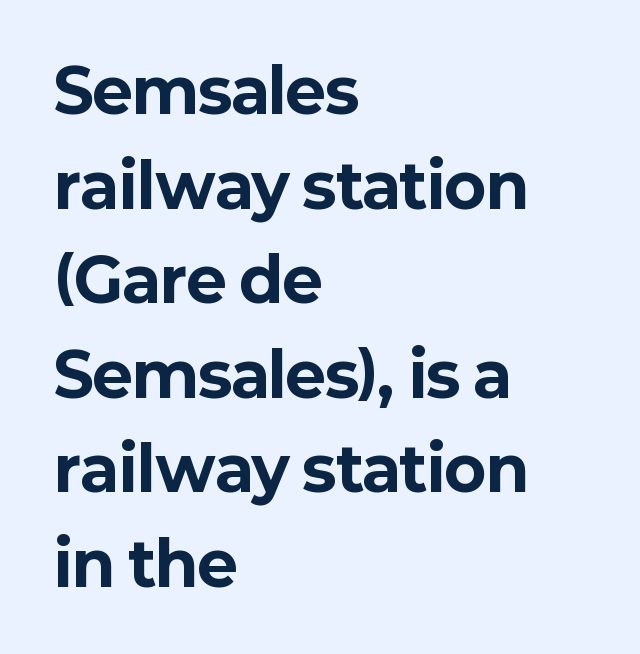
Q: Is the text bold? A: Yes.
Q: Is the text italic (slanted)? A: No, it is upright.
Q: Is the typeface a serif or a sans-serif typeface? A: Sans-serif.
Q: Is the text underlined? A: No.
Q: How is the paragraph aligned? A: Left-aligned.
Q: Is the spacing between letters normal or unusually wide? A: Normal.
Q: Is the spacing between lines tight, normal or loose? A: Normal.
Q: Width (condensed, normal, or wide)? A: Normal.
Q: Stroke contrast? A: Low.
Q: x-height? A: Medium.
Q: Monospaced? A: No.
